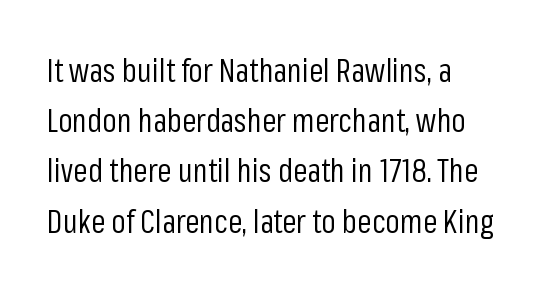
{"serif": "no", "italic": "no", "bold": "no", "weight": "regular", "width": "condensed", "stroke_contrast": "low", "x_height": "medium", "monospaced": "no", "underline": "no", "align": "left", "line_spacing": "normal", "line_spacing_ratio": 1.57, "letter_spacing": "normal", "letter_spacing_em": 0.0, "glyph_px": 32}
